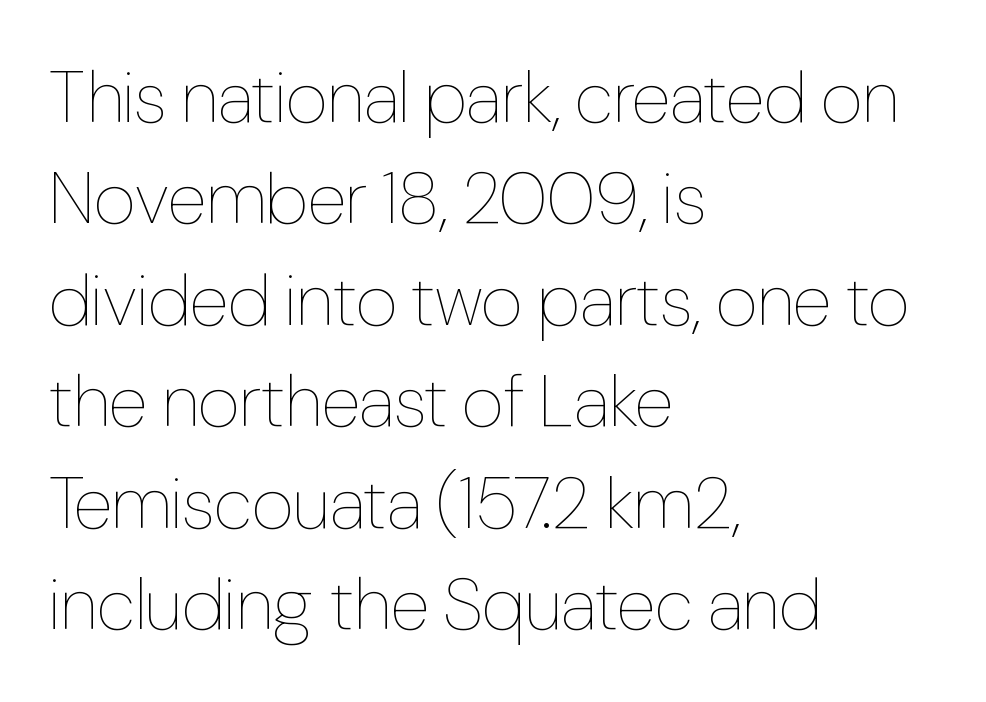
Weight class: somewhere from thin through regular. Rule under the text: the space is simply empty. Successive baselines arrive at the customary interval. Notice how the passage keeps a crisp vertical edge on the left only. Looks like regular typesetting: each glyph gets only the width it needs.
